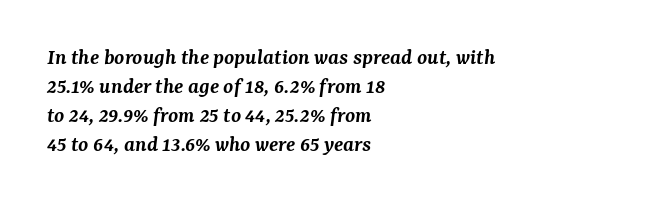
Q: Is the text bold? A: Semi-bold.
Q: Is the text italic (slanted)? A: Yes, it leans right by about 7 degrees.
Q: Is the text underlined? A: No.
Q: How is the paragraph aligned? A: Left-aligned.
Q: Is the spacing between letters normal or unusually wide? A: Normal.
Q: Is the spacing between lines tight, normal or loose? A: Normal.
